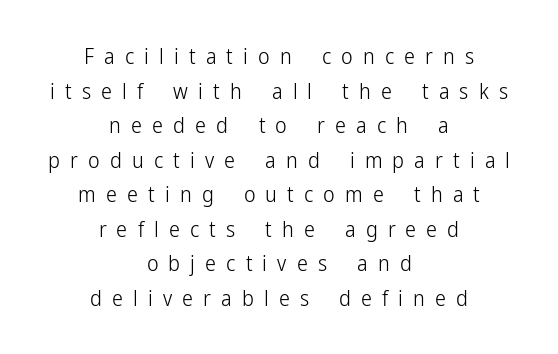
{"italic": "no", "bold": "no", "underline": "no", "align": "center", "line_spacing": "normal", "line_spacing_ratio": 1.57, "letter_spacing": "wide", "letter_spacing_em": 0.46, "glyph_px": 22}
